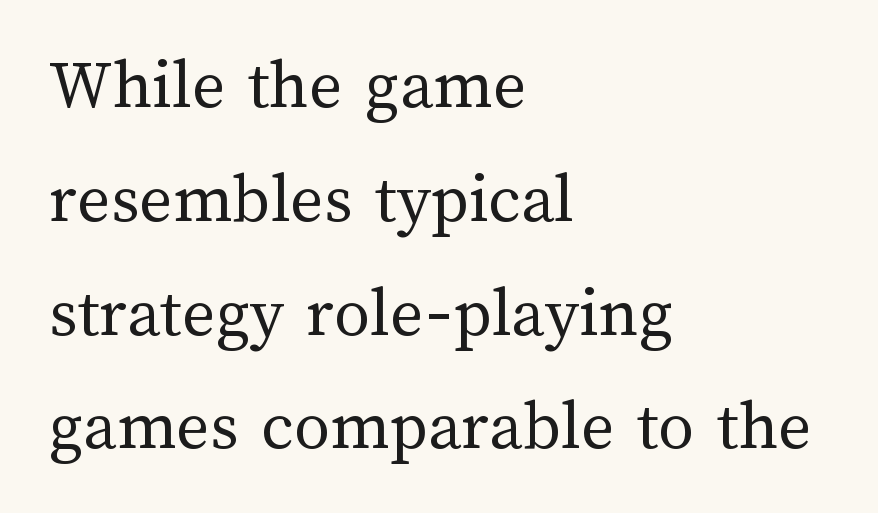
{"italic": "no", "bold": "no", "weight": "regular", "width": "normal", "stroke_contrast": "medium", "x_height": "medium", "monospaced": "no", "underline": "no", "align": "left", "line_spacing": "normal", "line_spacing_ratio": 1.58, "letter_spacing": "normal", "letter_spacing_em": 0.0, "glyph_px": 72}
